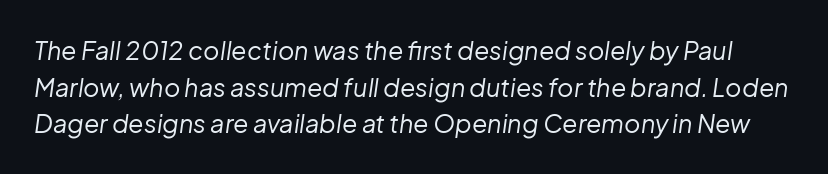
Unmarked baselines from the first word to the last. Characters are canted at an angle relative to the baseline's perpendicular. Nothing unusual about the tracking: characters are spaced as the font intends. The weight would be labelled regular, book, light, or lighter still. This block has exactly the height ordinary leading produces.
